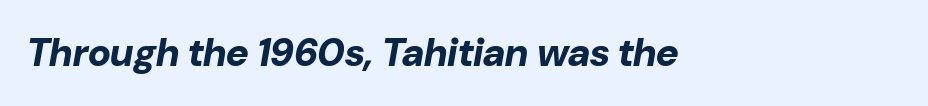
Q: Is the text bold? A: Yes.
Q: Is the text italic (slanted)? A: Yes, it leans right by about 10 degrees.
Q: Is the text underlined? A: No.
Q: How is the paragraph aligned? A: Left-aligned.
Q: Is the spacing between letters normal or unusually wide? A: Normal.
Q: Width (condensed, normal, or wide)? A: Normal.
Q: Stroke contrast? A: Low.
Q: x-height? A: Medium.
Q: Monospaced? A: No.
